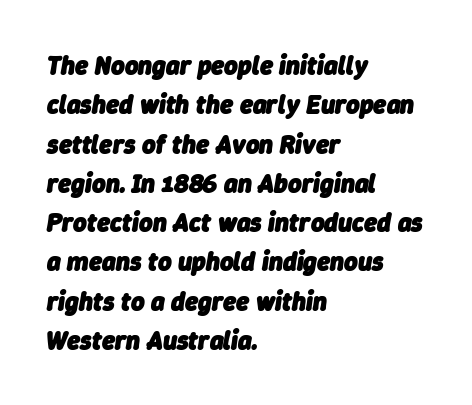
The image shows 26 px bold type, italic (leaning right); set left-aligned, normal line spacing (1.51x), normal letter spacing, not underlined.
